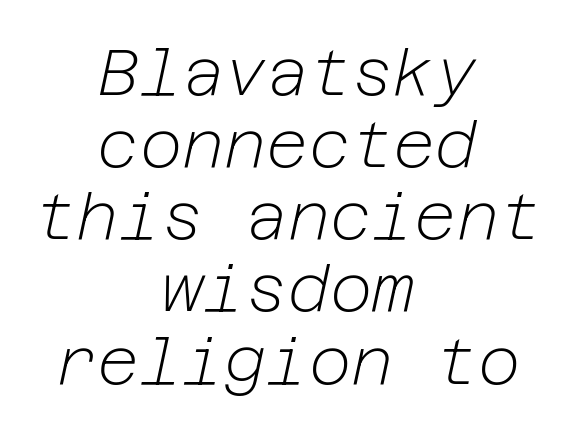
The glyphs are unaccompanied by any horizontal stroke below them. Inter-character spacing is left at the font's built-in metrics. When letters slant like this, we call the style italic. The rag falls on both sides of this text block equally.
